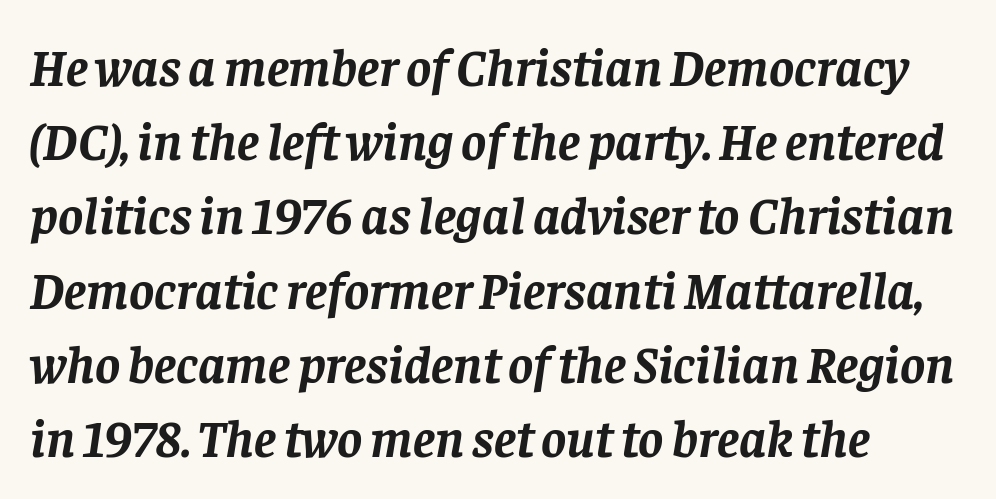
This sample has the flowing, uneven cadence of proportional lettering. It's the slanting kind of type. Typesetter's note: full bold, strokes at maximum text heaviness. Underlining? Definitely not there. Leading: standard. The lines in this sample share a left origin and differ only in where they stop.
